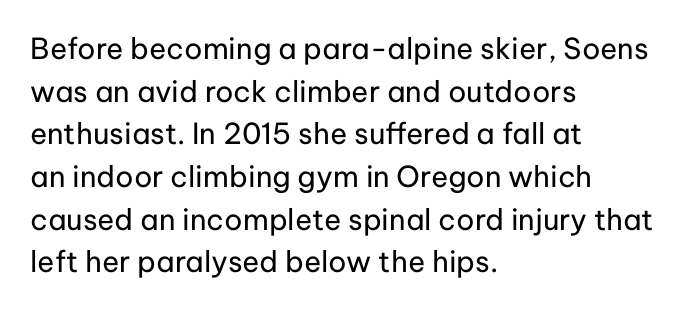
The specimen omits any rule beneath the text block's lines. This is sans-serif lettering, the kind often seen on screens and signage. Horizontally, the lines are justified to the leading edge only. Evenly set lines give the paragraph a standard silhouette. The specimen reads as upright at a glance. Stroke mass is kept to a normal reading level or below.
